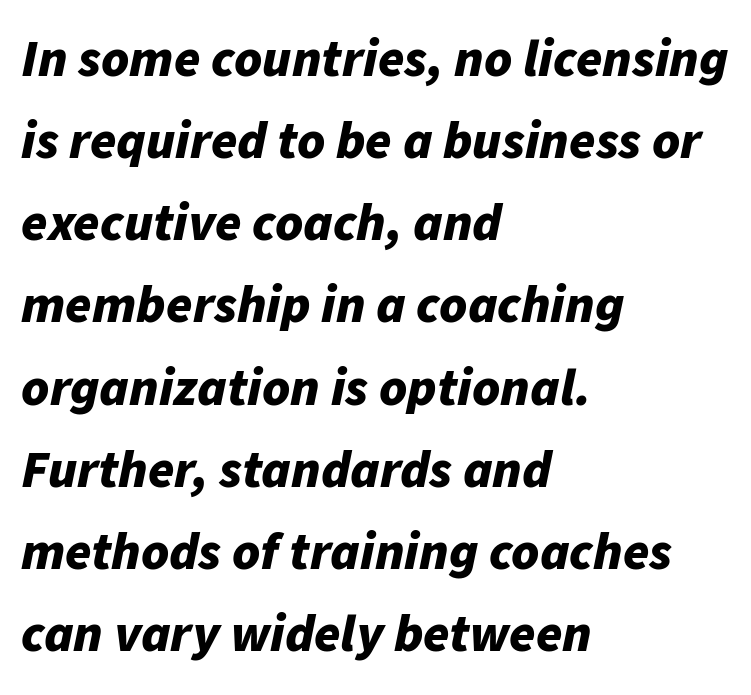
Chunky letters — that's bold for sure. The letters advance in unequal steps, a hallmark of proportional type. The rendering anchors every line to the left-hand side. Line spacing here is normal. The area under the type is left untouched.
